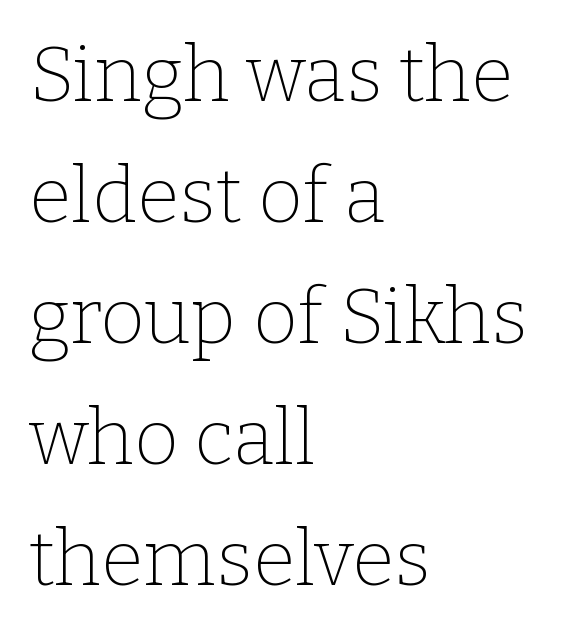
Style check: upright. Tracking value appears to be zero — textbook default spacing. Is this a fixed-width face? No — the glyphs have proportional, varying widths. The designer went with a serif here, giving each stem small feet. Bold? No — there's no thickening of the strokes.
